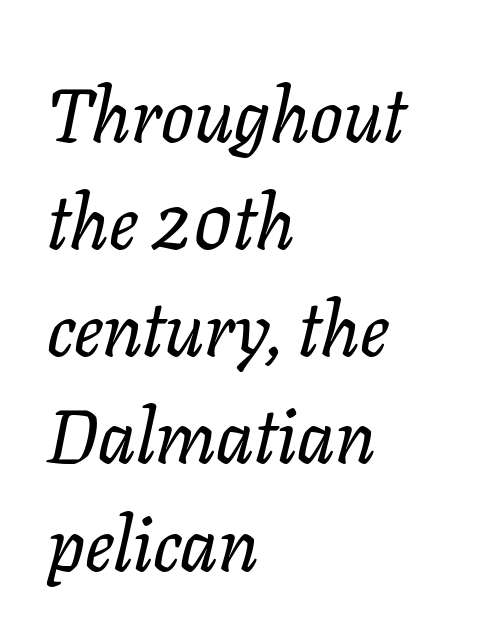
{"serif": "yes", "italic": "yes", "lean": "right", "slant_degrees": 11, "width": "normal", "stroke_contrast": "low", "x_height": "medium", "monospaced": "no", "underline": "no", "align": "left", "line_spacing": "normal", "line_spacing_ratio": 1.41, "letter_spacing": "normal", "letter_spacing_em": 0.0, "glyph_px": 76}
